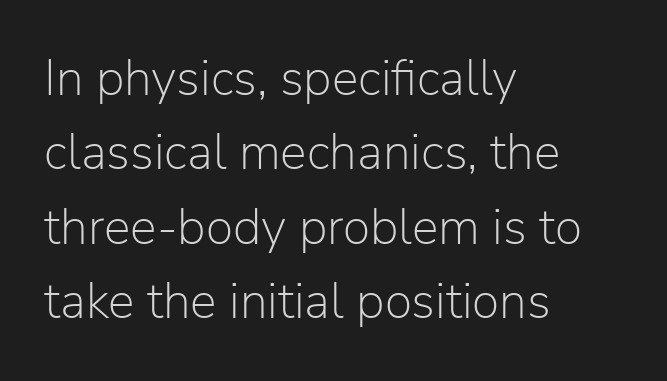
Vertical spacing — default. Quick note: underline off. Italic: no, the glyphs are upright roman. A light-to-regular cut is what we see here.
